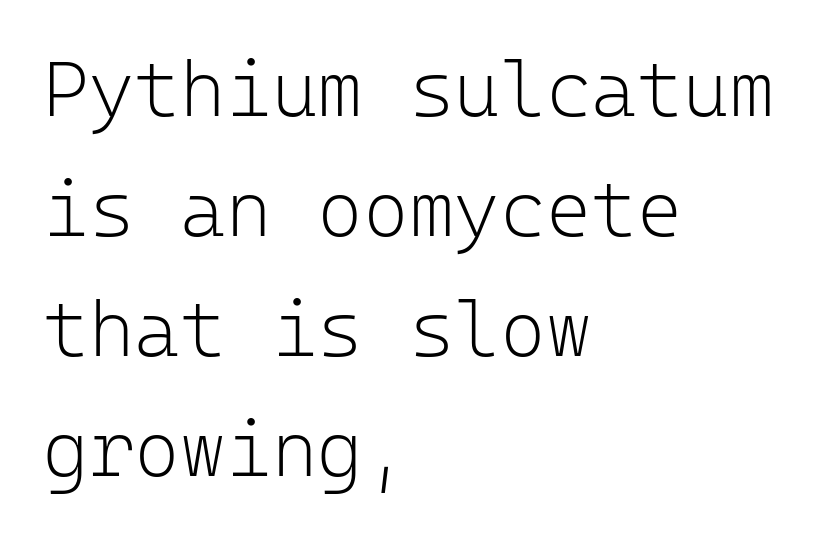
Q: Is the text bold? A: No.
Q: Is the text italic (slanted)? A: No, it is upright.
Q: Is the typeface a serif or a sans-serif typeface? A: Sans-serif.
Q: Is the text underlined? A: No.
Q: How is the paragraph aligned? A: Left-aligned.
Q: Is the spacing between letters normal or unusually wide? A: Normal.
Q: Is the spacing between lines tight, normal or loose? A: Normal.
Q: Width (condensed, normal, or wide)? A: Normal.
Q: Stroke contrast? A: Low.
Q: x-height? A: Medium.
Q: Monospaced? A: Yes.
